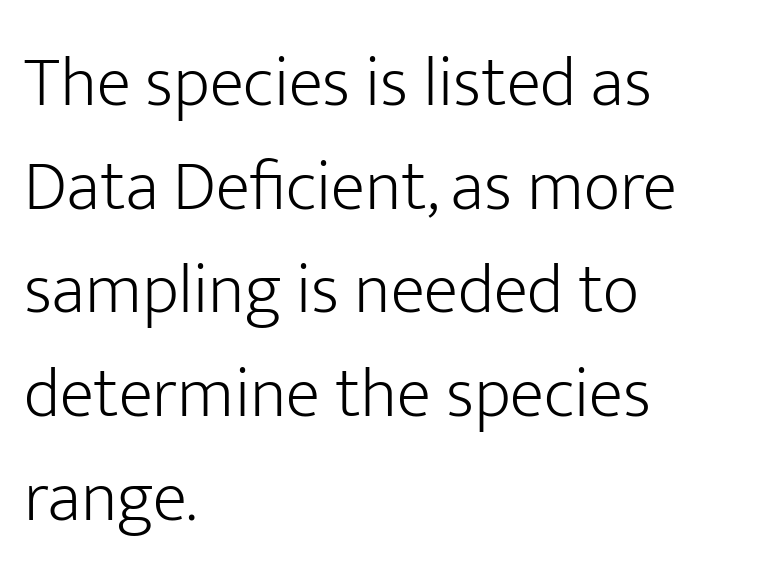
{"serif": "no", "italic": "no", "bold": "no", "weight": "light", "width": "normal", "stroke_contrast": "low", "x_height": "medium", "monospaced": "no", "underline": "no", "align": "left", "line_spacing": "normal", "line_spacing_ratio": 1.46, "letter_spacing": "normal", "letter_spacing_em": 0.0, "glyph_px": 71}
